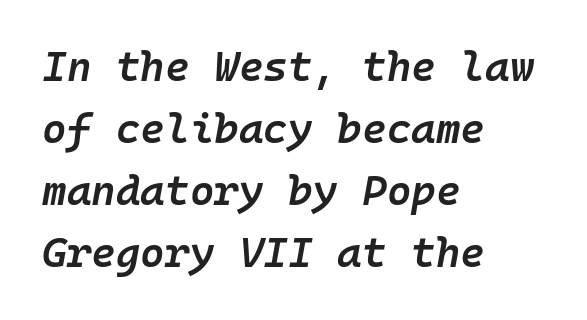
The image shows 42 px semibold type, italic (leaning right), monospaced; set left-aligned, normal line spacing (1.48x), normal letter spacing, not underlined; low stroke contrast and a medium x-height.
